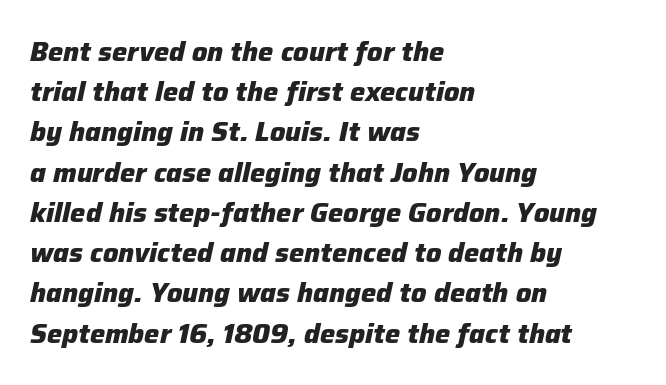
Q: Is the text bold? A: Yes.
Q: Is the text italic (slanted)? A: Yes, it leans right by about 12 degrees.
Q: Is the text underlined? A: No.
Q: How is the paragraph aligned? A: Left-aligned.
Q: Is the spacing between letters normal or unusually wide? A: Normal.
Q: Is the spacing between lines tight, normal or loose? A: Normal.
